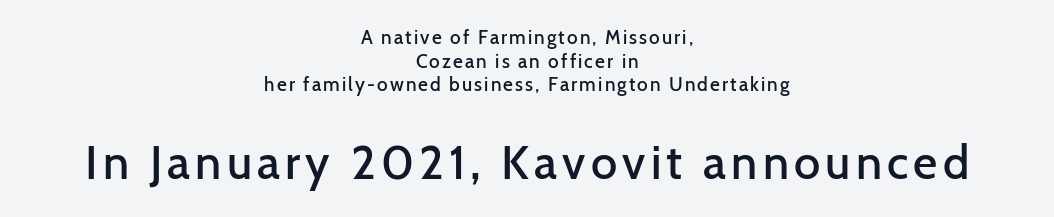
Q: Is the text bold? A: Semi-bold.
Q: Is the text italic (slanted)? A: No, it is upright.
Q: Is the typeface a serif or a sans-serif typeface? A: Sans-serif.
Q: Is the text underlined? A: No.
Q: How is the paragraph aligned? A: Centered.
Q: Which block of text is set in a larger size, the first (top) or the second (bottom)? A: The second (bottom) one.
Q: Width (condensed, normal, or wide)? A: Normal.
Q: Stroke contrast? A: Low.
Q: x-height? A: Medium.
Q: Monospaced? A: No.
